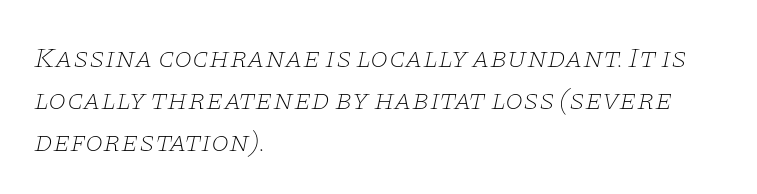
{"serif": "yes", "italic": "yes", "lean": "right", "slant_degrees": 11, "bold": "no", "weight": "thin", "width": "wide", "stroke_contrast": "low", "x_height": "large", "monospaced": "no", "underline": "no", "align": "left", "line_spacing": "normal", "line_spacing_ratio": 1.44, "letter_spacing": "normal", "letter_spacing_em": 0.0, "glyph_px": 29}
